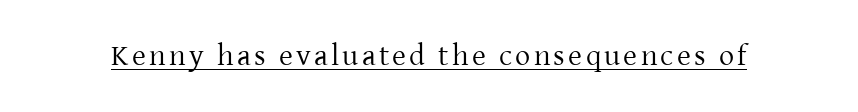
Q: Is the text bold? A: No.
Q: Is the text italic (slanted)? A: No, it is upright.
Q: Is the typeface a serif or a sans-serif typeface? A: Serif.
Q: Is the text underlined? A: Yes.
Q: Width (condensed, normal, or wide)? A: Normal.
Q: Stroke contrast? A: Low.
Q: x-height? A: Medium.
Q: Monospaced? A: No.
